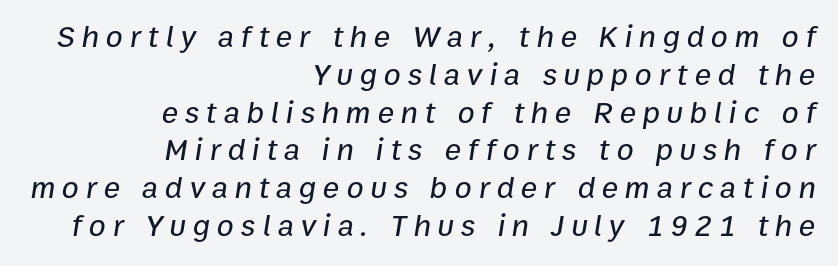
Which margin do the lines hug? The right one — the left edge is uneven. Notice how the stems are inclined rather than vertical — that's the hallmark of italics. Character widths vary here, with narrow letters taking less room than wide ones. This rendering widens character spacing well past its baseline value.
